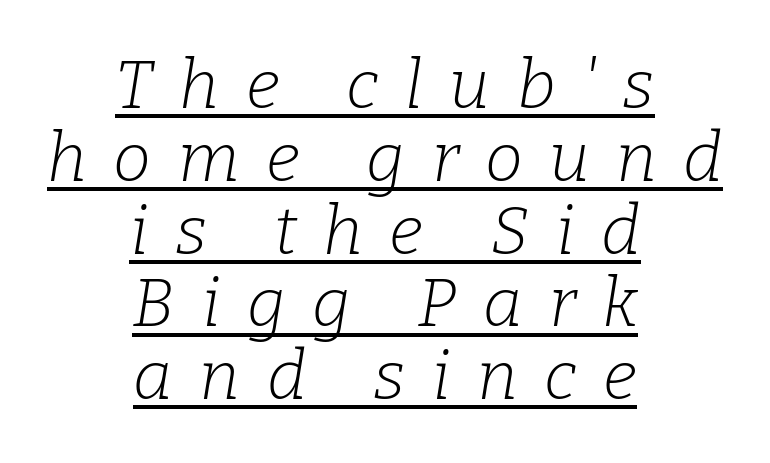
The passage shown is not bold in any degree. Would a proofreader flag this as italicized? Yes. If you folded the block vertically in half, each line would mirror itself in length. Honestly, the letter spacing is so wide it's the main thing you notice.
